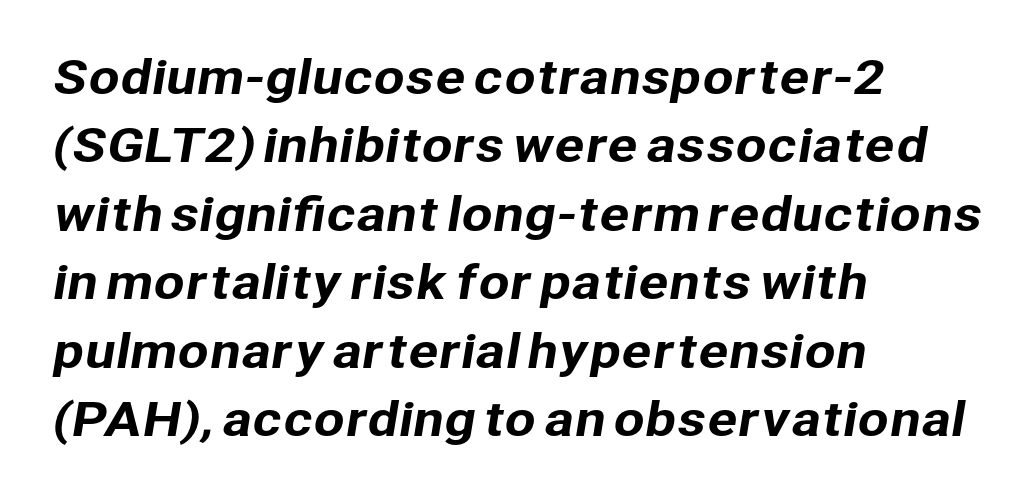
{"serif": "no", "width": "normal", "stroke_contrast": "low", "x_height": "medium", "monospaced": "no", "underline": "no", "align": "left", "line_spacing": "normal", "line_spacing_ratio": 1.52, "letter_spacing": "normal", "letter_spacing_em": 0.0, "glyph_px": 45}
